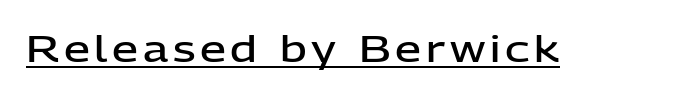
The image shows 37 px semibold sans-serif type, upright; set underlined; low stroke contrast and a medium x-height.
